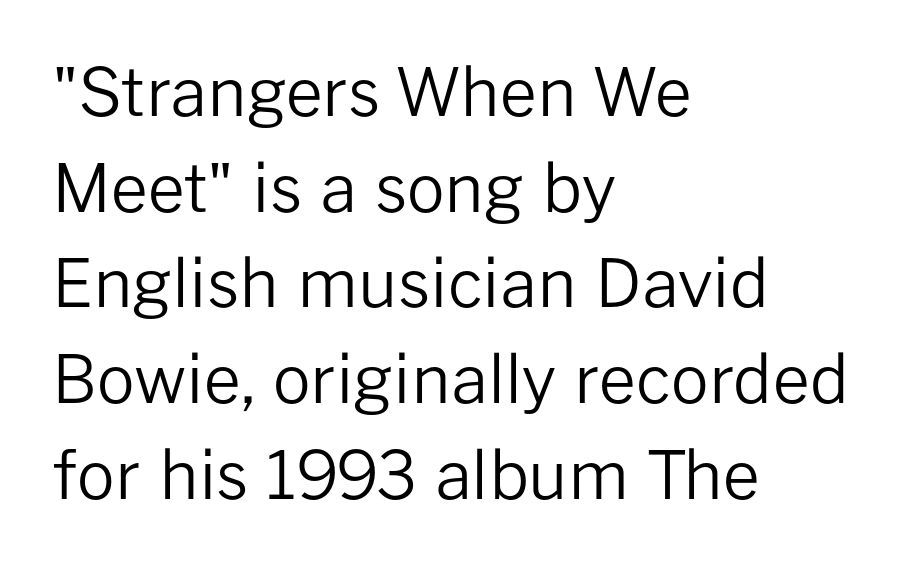
Q: Is the text bold? A: No.
Q: Is the text italic (slanted)? A: No, it is upright.
Q: Is the typeface a serif or a sans-serif typeface? A: Sans-serif.
Q: Is the text underlined? A: No.
Q: How is the paragraph aligned? A: Left-aligned.
Q: Is the spacing between letters normal or unusually wide? A: Normal.
Q: Is the spacing between lines tight, normal or loose? A: Normal.
Q: Width (condensed, normal, or wide)? A: Normal.
Q: Stroke contrast? A: Low.
Q: x-height? A: Medium.
Q: Monospaced? A: No.
